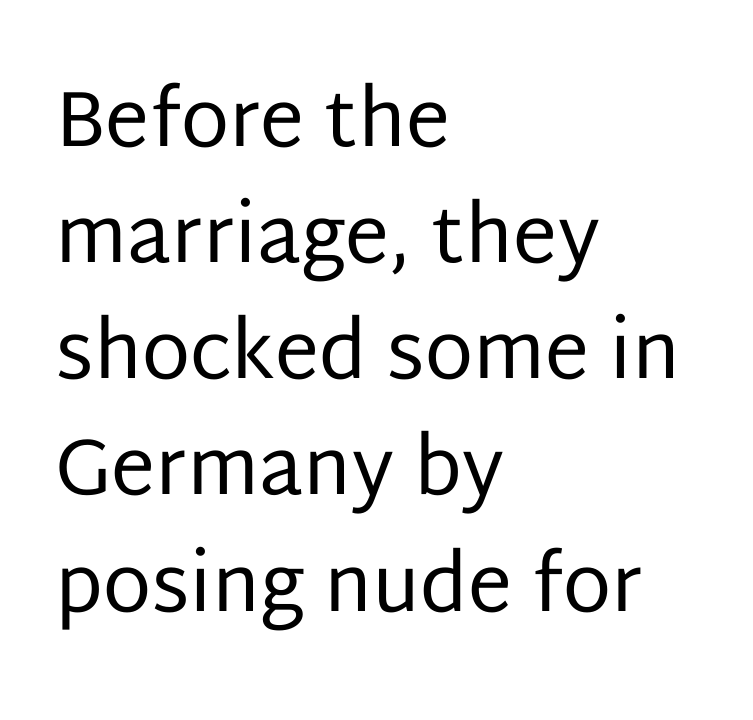
The image shows 79 px regular-weight sans-serif type, upright; set left-aligned, normal line spacing (1.47x), normal letter spacing, not underlined; low stroke contrast and a large x-height.
